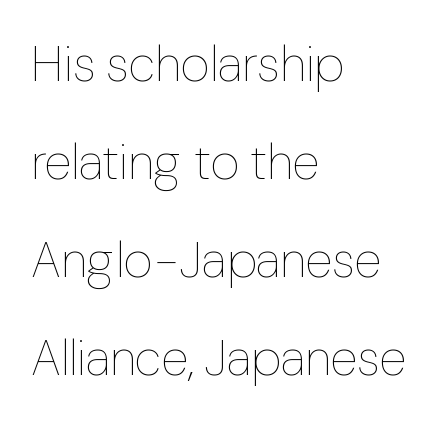
Posture: straight, roman, zero tilt. The setting favours the left margin, as ordinary paragraphs usually do. Summary of weight: not heavy and not bold. Words float on clear page, feet unadorned. Varying glyph widths throughout — classic text-font behaviour.
